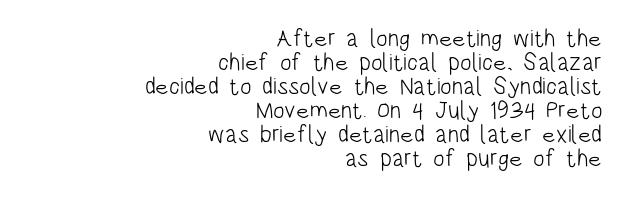
{"italic": "no", "bold": "no", "underline": "no", "align": "right", "line_spacing": "tight", "line_spacing_ratio": 1.0, "letter_spacing": "normal", "letter_spacing_em": 0.0, "glyph_px": 24}
